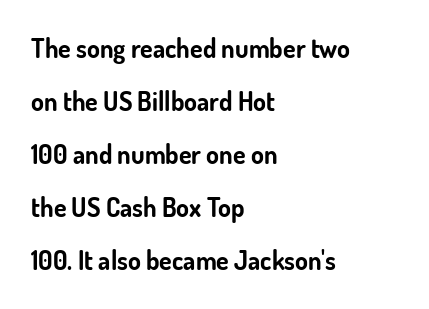
Q: Is the text bold? A: Yes.
Q: Is the text italic (slanted)? A: No, it is upright.
Q: Is the text underlined? A: No.
Q: How is the paragraph aligned? A: Left-aligned.
Q: Is the spacing between letters normal or unusually wide? A: Normal.
Q: Is the spacing between lines tight, normal or loose? A: Loose.
